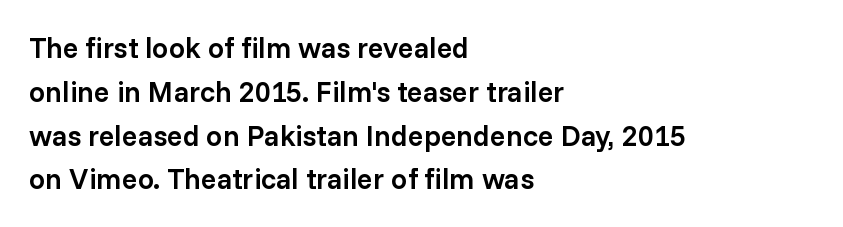
Q: Is the text bold? A: Semi-bold.
Q: Is the text italic (slanted)? A: No, it is upright.
Q: Is the typeface a serif or a sans-serif typeface? A: Sans-serif.
Q: Is the text underlined? A: No.
Q: How is the paragraph aligned? A: Left-aligned.
Q: Is the spacing between letters normal or unusually wide? A: Normal.
Q: Is the spacing between lines tight, normal or loose? A: Normal.
Q: Width (condensed, normal, or wide)? A: Normal.
Q: Stroke contrast? A: Low.
Q: x-height? A: Medium.
Q: Monospaced? A: No.
